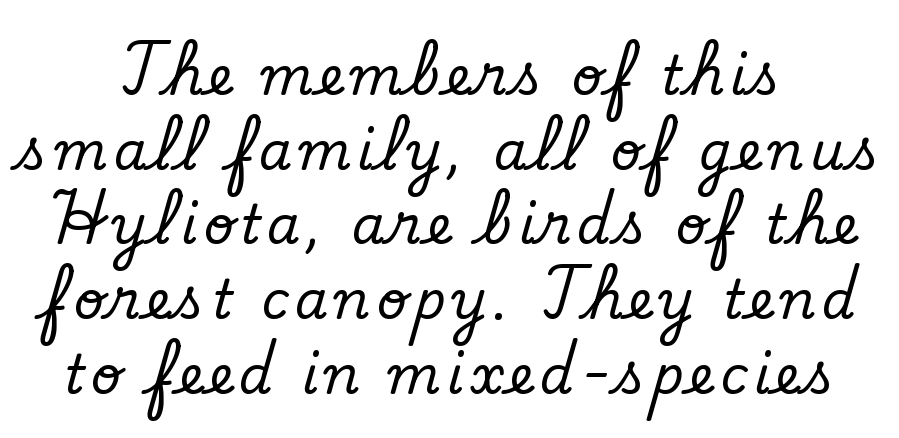
{"serif": "yes", "width": "normal", "stroke_contrast": "low", "x_height": "small", "monospaced": "no", "underline": "no", "line_spacing": "normal", "line_spacing_ratio": 1.41, "glyph_px": 53}
